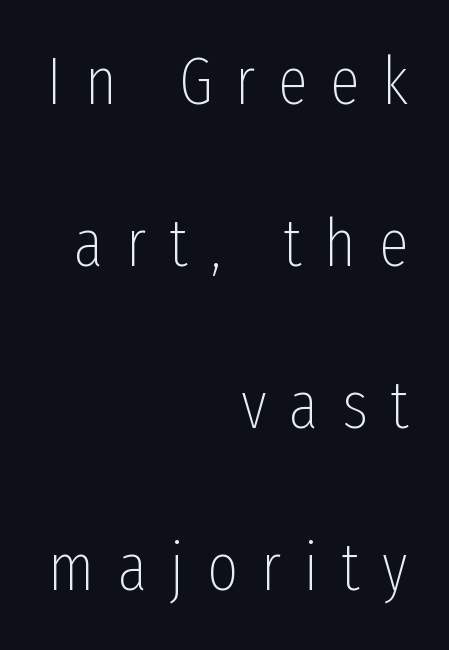
{"serif": "no", "italic": "no", "bold": "no", "weight": "thin", "width": "condensed", "stroke_contrast": "low", "x_height": "medium", "monospaced": "no", "underline": "no", "align": "right", "line_spacing": "loose", "line_spacing_ratio": 2.42, "letter_spacing": "wide", "letter_spacing_em": 0.34, "glyph_px": 67}
